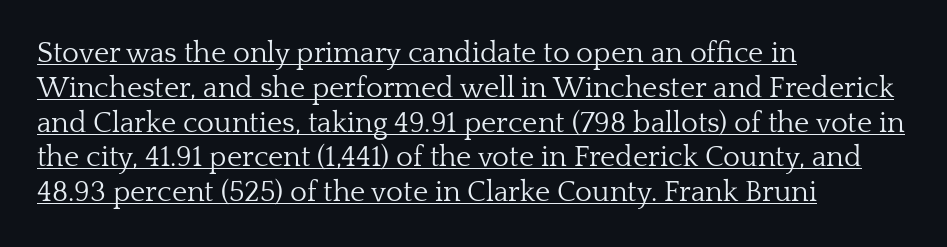
Q: Is the text bold? A: No.
Q: Is the text italic (slanted)? A: No, it is upright.
Q: Is the typeface a serif or a sans-serif typeface? A: Serif.
Q: Is the text underlined? A: Yes.
Q: How is the paragraph aligned? A: Left-aligned.
Q: Is the spacing between letters normal or unusually wide? A: Normal.
Q: Width (condensed, normal, or wide)? A: Normal.
Q: Stroke contrast? A: Low.
Q: x-height? A: Medium.
Q: Monospaced? A: No.
